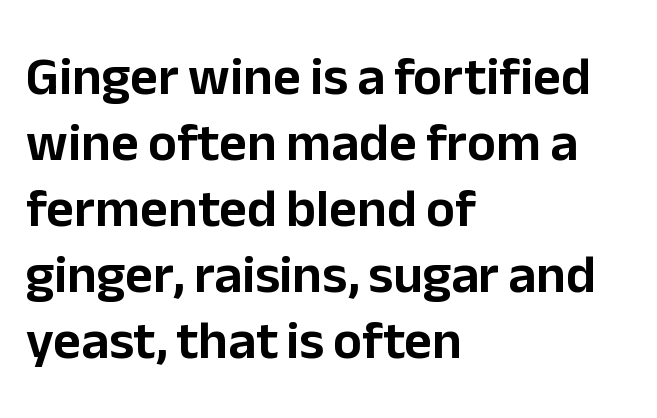
{"serif": "no", "italic": "no", "width": "normal", "stroke_contrast": "low", "x_height": "medium", "monospaced": "no", "underline": "no", "align": "left", "line_spacing_ratio": 1.22, "letter_spacing": "normal", "letter_spacing_em": 0.0, "glyph_px": 54}
